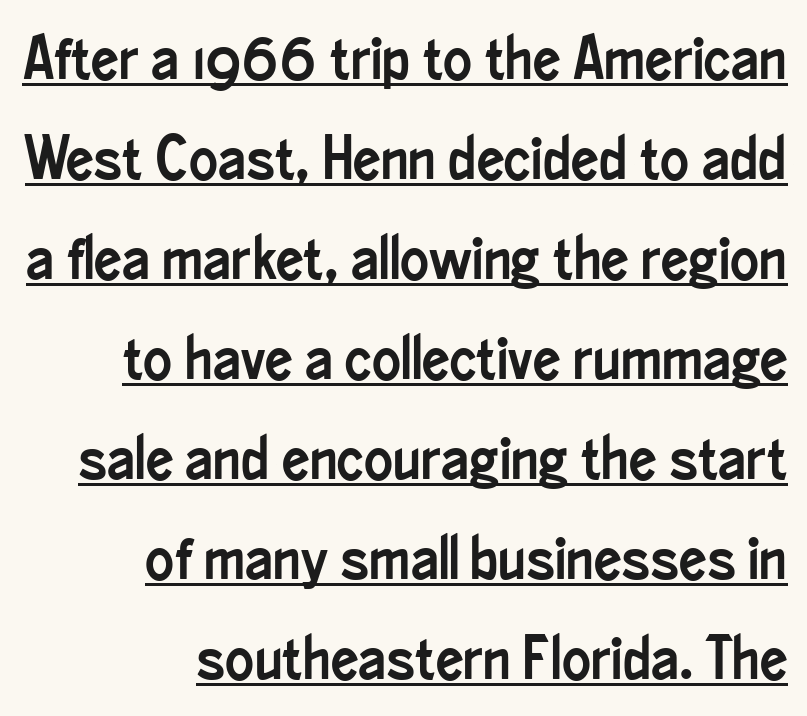
{"serif": "no", "italic": "no", "width": "condensed", "stroke_contrast": "low", "x_height": "small", "monospaced": "no", "underline": "yes", "align": "right", "line_spacing": "normal", "line_spacing_ratio": 1.64, "letter_spacing": "normal", "letter_spacing_em": 0.0, "glyph_px": 61}
